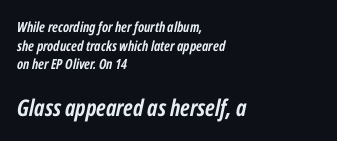
{"italic": "yes", "lean": "right", "slant_degrees": 12, "bold": "yes", "underline": "no", "align": "left", "line_spacing": "normal", "line_spacing_ratio": 1.33, "letter_spacing": "normal", "letter_spacing_em": 0.0, "larger_block": "second", "size_ratio": 1.64, "glyph_px": 23}
